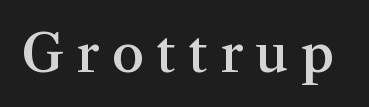
The characters display serif detailing at their extremities. Quick note: not italic, upright. Underlining? Definitely not there. There is plenty of visible air inserted between adjacent glyphs.
